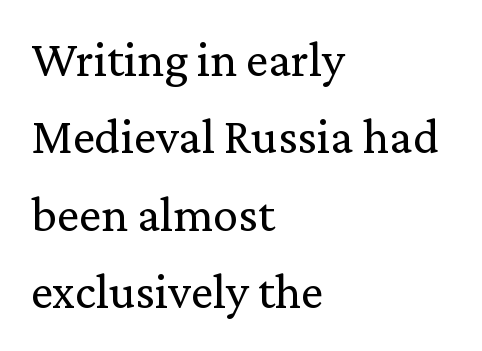
{"serif": "yes", "italic": "no", "bold": "no", "weight": "regular", "width": "normal", "stroke_contrast": "low", "x_height": "medium", "monospaced": "no", "underline": "no", "align": "left", "line_spacing": "normal", "line_spacing_ratio": 1.55, "letter_spacing": "normal", "letter_spacing_em": 0.0, "glyph_px": 50}
